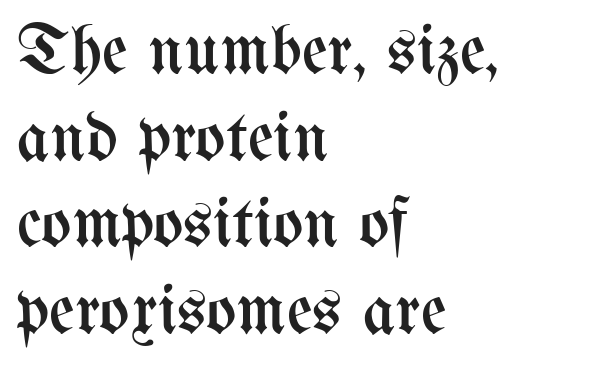
Q: Is the text bold? A: No.
Q: Is the text italic (slanted)? A: No, it is upright.
Q: Is the text underlined? A: No.
Q: How is the paragraph aligned? A: Left-aligned.
Q: Is the spacing between letters normal or unusually wide? A: Normal.
Q: Width (condensed, normal, or wide)? A: Condensed.
Q: Stroke contrast? A: Medium.
Q: x-height? A: Medium.
Q: Monospaced? A: No.
